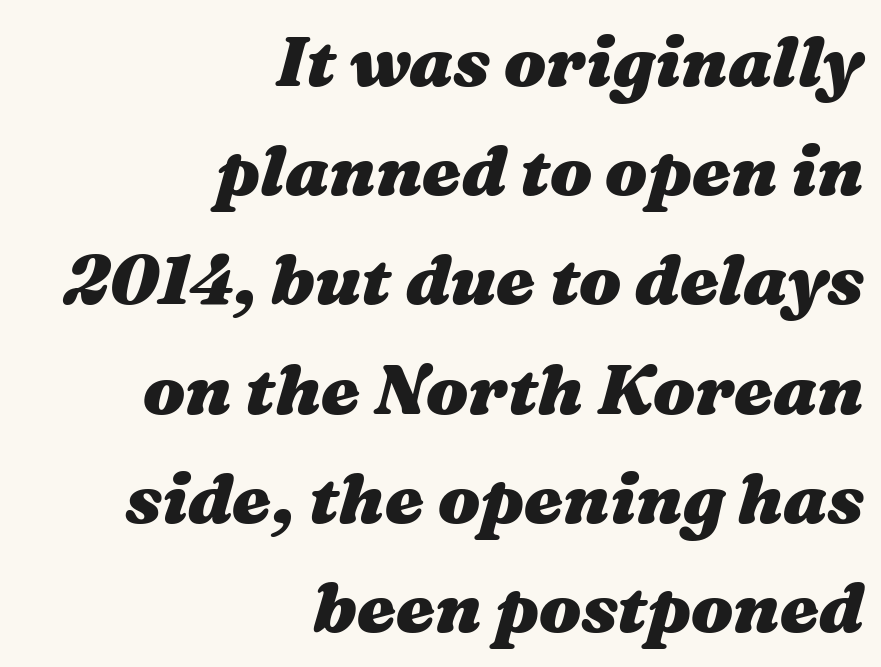
The image shows 70 px heavy, wide type, italic (leaning right); set right-aligned, normal line spacing (1.56x), normal letter spacing, not underlined; medium stroke contrast and a medium x-height.
